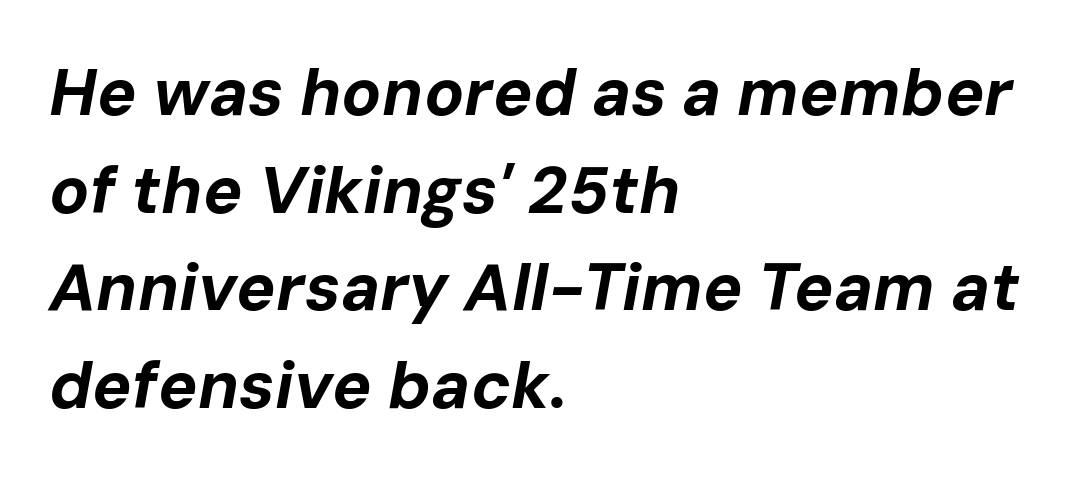
The image shows 66 px bold type, italic (leaning right); set left-aligned, normal line spacing (1.48x), normal letter spacing, not underlined; low stroke contrast and a medium x-height.
